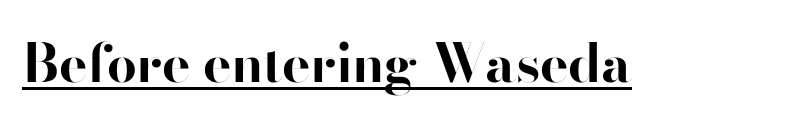
{"serif": "no", "italic": "no", "bold": "yes", "weight": "bold", "width": "normal", "stroke_contrast": "high", "x_height": "small", "monospaced": "no", "underline": "yes", "letter_spacing": "normal", "letter_spacing_em": 0.0, "glyph_px": 53}
